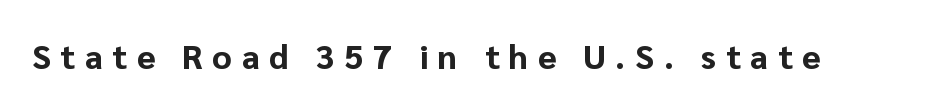
The letters carry no serifs — their stems end cleanly without finishing strokes. Typesetter's note: full bold, strokes at maximum text heaviness. The rendering uses natural spacing where letterforms have individual widths. How are the letters spaced? Widely, with obvious added tracking. Upright lettering throughout.
